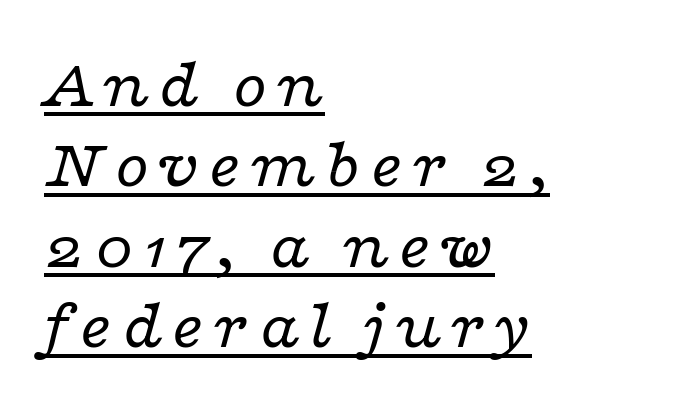
This block would grow much taller if given ordinary leading; it's compressed now. The passage shown leans; its letterforms are oblique. The rendering anchors every line to the left-hand side. No letter is thick-stroked: the sample isn't bold. The designer went with a serif here, giving each stem small feet. The face used here appears with an underline applied.
